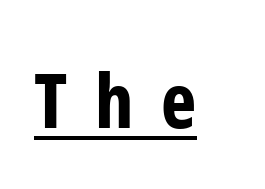
{"serif": "no", "italic": "no", "bold": "yes", "weight": "bold", "width": "condensed", "stroke_contrast": "low", "x_height": "medium", "monospaced": "no", "underline": "yes", "letter_spacing": "wide", "letter_spacing_em": 0.37, "glyph_px": 75}
